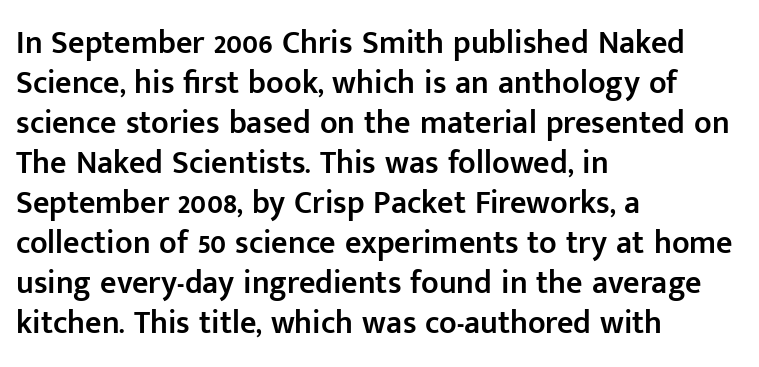
{"serif": "no", "italic": "no", "bold": "semi", "weight": "semibold", "width": "normal", "stroke_contrast": "low", "x_height": "medium", "monospaced": "no", "underline": "no", "align": "left", "line_spacing": "normal", "line_spacing_ratio": 1.25, "letter_spacing": "normal", "letter_spacing_em": 0.0, "glyph_px": 32}
